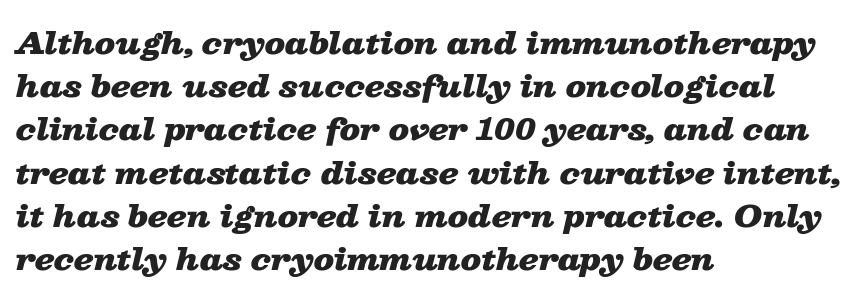
Q: Is the text bold? A: Yes.
Q: Is the text italic (slanted)? A: Yes, it leans right by about 13 degrees.
Q: Is the text underlined? A: No.
Q: How is the paragraph aligned? A: Left-aligned.
Q: Is the spacing between letters normal or unusually wide? A: Normal.
Q: Is the spacing between lines tight, normal or loose? A: Normal.
Q: Width (condensed, normal, or wide)? A: Wide.
Q: Stroke contrast? A: Low.
Q: x-height? A: Medium.
Q: Monospaced? A: No.
